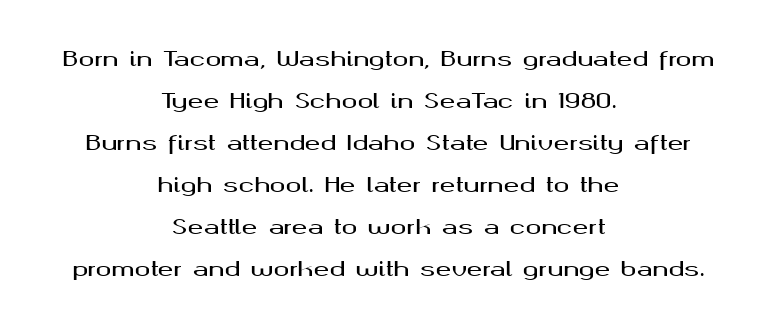
The tracking reads as untouched default to a designer's eye. When letters stand straight like this, we call the style roman or upright. Horizontal alignment here is central, giving a formal, balanced look. Plain, unruled lines of type. Interline gaps are noticeably wide in this sample.
